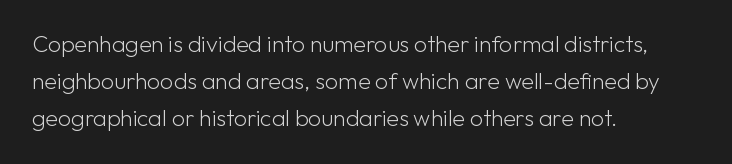
The rendering uses a moderate line-height, typical for paragraphs. The cut favours lightness, reaching ordinary text weight at its darkest. This is roman type, the default non-slanted kind. A student would call this left alignment; a typographer would say flush left, rag right. Honestly, there is no underline to notice here at all. The letterforms sit shoulder to shoulder at normal distance.
